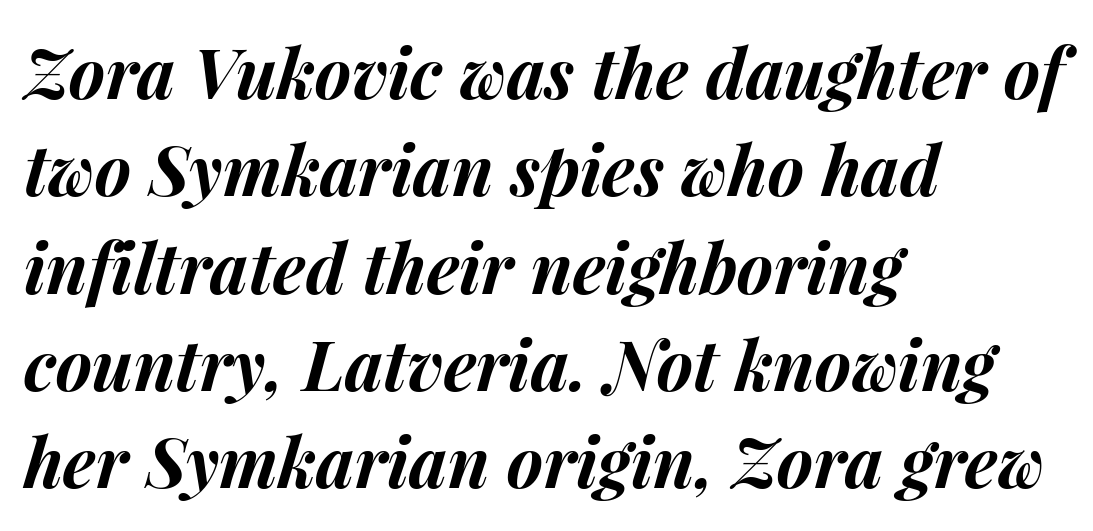
The image shows 69 px bold type, italic (leaning right); set left-aligned, normal line spacing (1.41x), normal letter spacing, not underlined; medium stroke contrast and a medium x-height.
